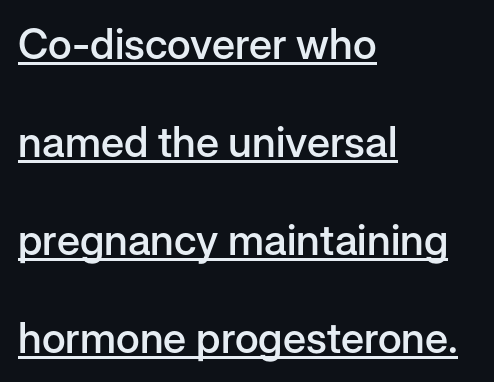
{"serif": "no", "italic": "no", "bold": "semi", "weight": "semibold", "width": "normal", "stroke_contrast": "low", "x_height": "medium", "monospaced": "no", "underline": "yes", "align": "left", "line_spacing": "loose", "line_spacing_ratio": 2.33, "letter_spacing": "normal", "letter_spacing_em": 0.0, "glyph_px": 42}
